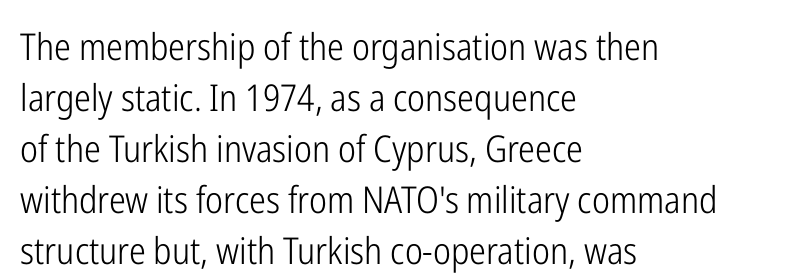
Bare-footed words on every line. Nope, not italic — everything's standing straight. The line texture is even and compact thanks to regular tracking. The block of text has a typical density, with ordinary space between rows. To sum up the face: it is a sans, with no serifs. Horizontal alignment here is leftward, the default for most running prose.
